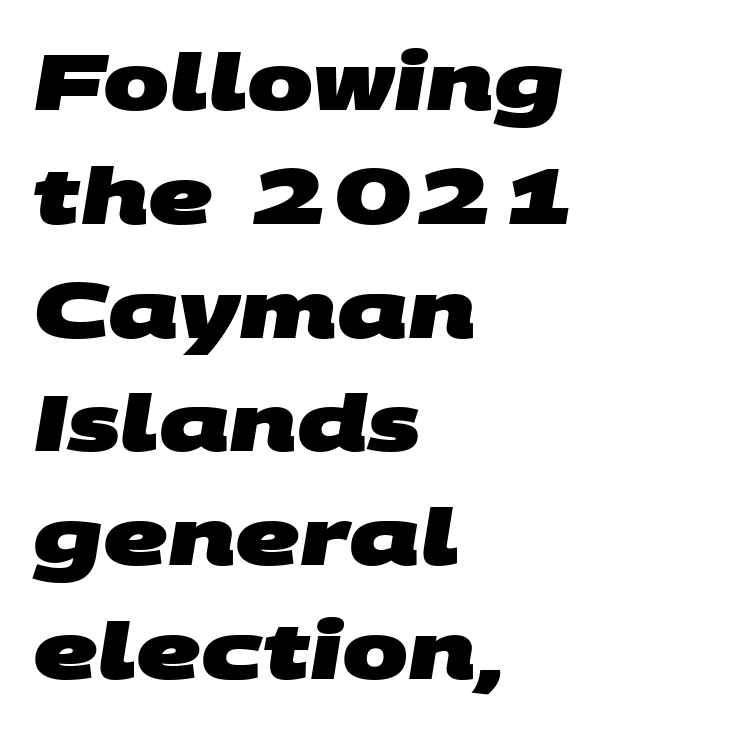
{"serif": "no", "bold": "yes", "weight": "heavy", "width": "wide", "stroke_contrast": "medium", "x_height": "large", "monospaced": "no", "underline": "no", "align": "left", "line_spacing": "normal", "line_spacing_ratio": 1.44, "letter_spacing": "normal", "letter_spacing_em": 0.0, "glyph_px": 79}
